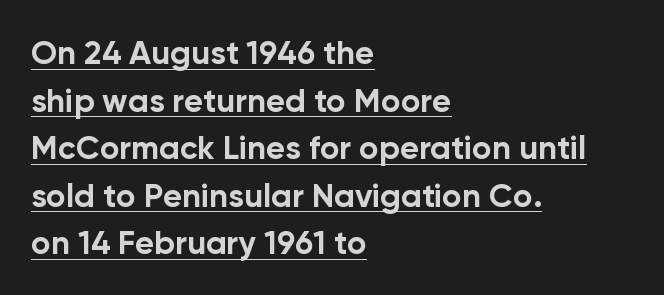
On the weight axis this lands at bold, roughly 700. The block of text has a typical density, with ordinary space between rows. Underlined type. Designer's note — italics off, roman on.
